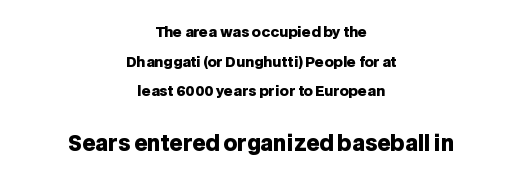
{"italic": "no", "bold": "yes", "underline": "no", "align": "center", "line_spacing": "loose", "line_spacing_ratio": 2.12, "letter_spacing": "normal", "letter_spacing_em": 0.0, "larger_block": "second", "size_ratio": 1.5, "glyph_px": 21}
